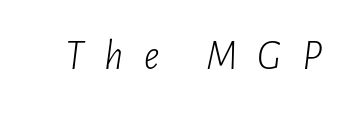
{"italic": "yes", "lean": "right", "slant_degrees": 7, "bold": "no", "weight": "light", "width": "condensed", "stroke_contrast": "low", "x_height": "medium", "monospaced": "no", "underline": "no", "letter_spacing": "wide", "letter_spacing_em": 0.48, "glyph_px": 42}
